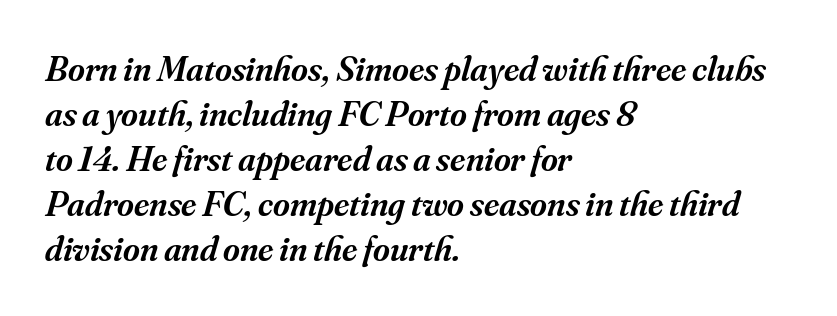
The image shows 36 px semibold serif type, italic (leaning right); set left-aligned, normal line spacing (1.25x), normal letter spacing, not underlined; medium stroke contrast and a small x-height.
